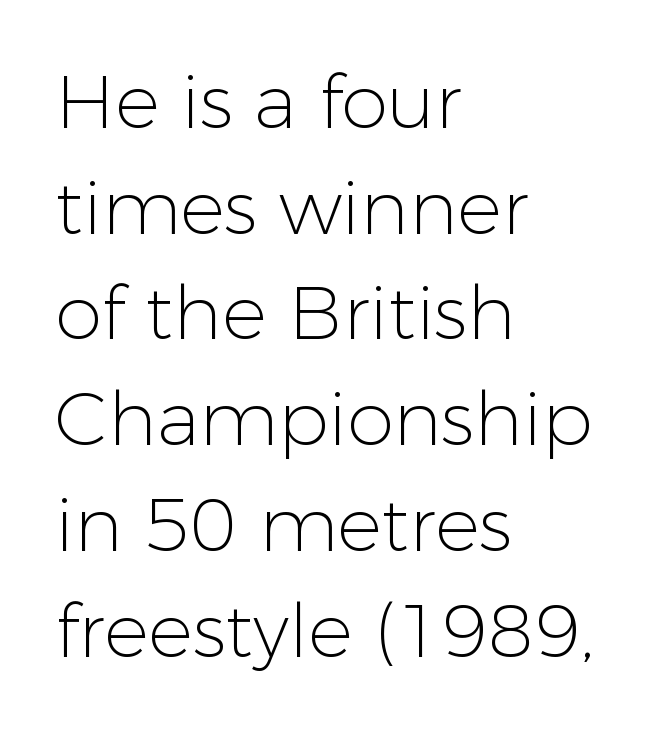
The image shows 75 px light sans-serif type, upright; set left-aligned, normal line spacing (1.41x), normal letter spacing, not underlined; low stroke contrast and a medium x-height.
